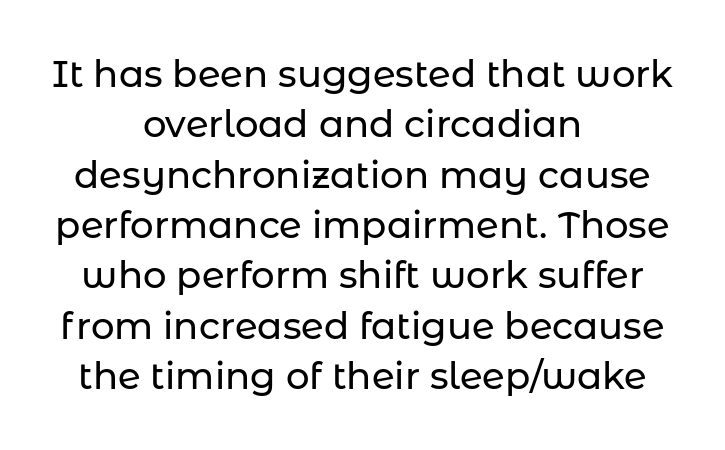
The image shows 37 px sans-serif type, upright; set centered, normal line spacing (1.36x), normal letter spacing, not underlined; low stroke contrast and a medium x-height.
